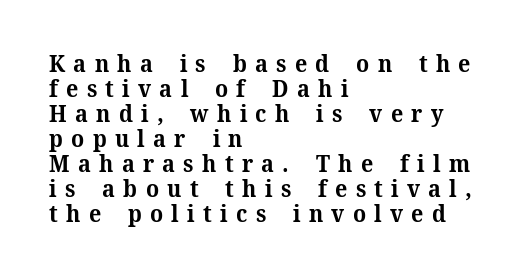
{"italic": "no", "bold": "yes", "underline": "no", "align": "left", "line_spacing": "tight", "line_spacing_ratio": 1.09, "letter_spacing": "wide", "letter_spacing_em": 0.36, "glyph_px": 23}
